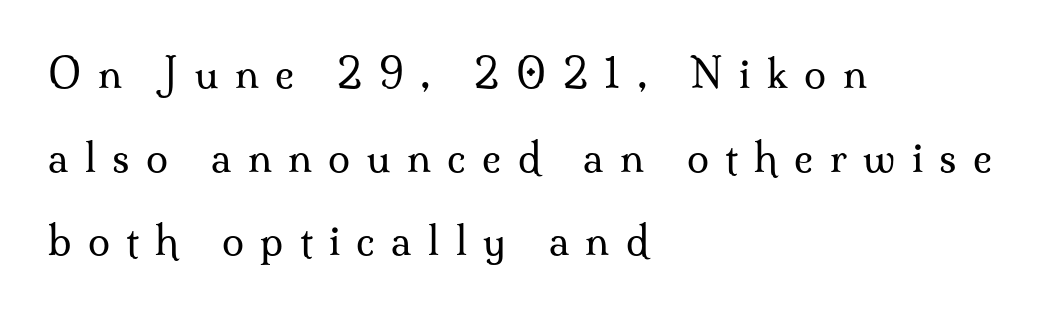
The image shows 40 px regular-weight serif type, upright; set left-aligned, loose line spacing (2.09x), unusually wide letter spacing (+0.41 em), not underlined; medium stroke contrast and a small x-height.
